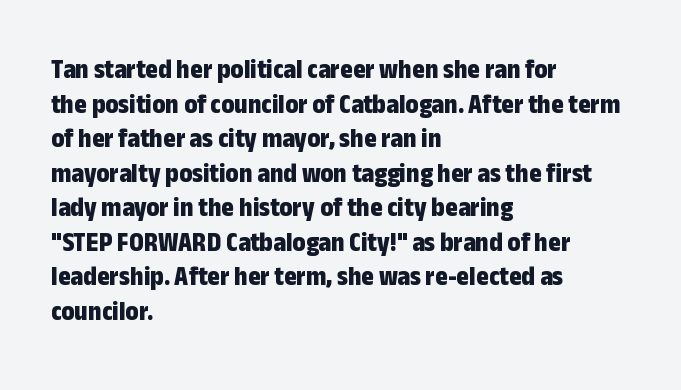
The image shows 27 px bold type, upright; set left-aligned, normal line spacing (1.28x), normal letter spacing, not underlined.
